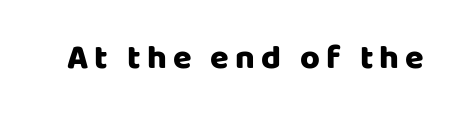
{"serif": "no", "italic": "no", "bold": "yes", "weight": "heavy", "width": "normal", "stroke_contrast": "low", "x_height": "large", "monospaced": "no", "underline": "no", "glyph_px": 34}
